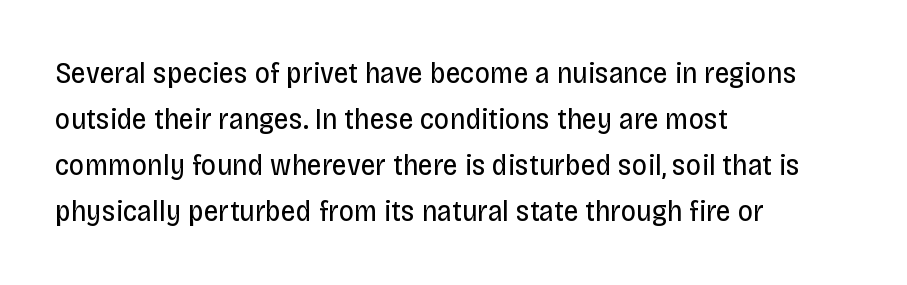
Q: Is the text bold? A: No.
Q: Is the text italic (slanted)? A: No, it is upright.
Q: Is the typeface a serif or a sans-serif typeface? A: Sans-serif.
Q: Is the text underlined? A: No.
Q: How is the paragraph aligned? A: Left-aligned.
Q: Is the spacing between letters normal or unusually wide? A: Normal.
Q: Is the spacing between lines tight, normal or loose? A: Normal.
Q: Width (condensed, normal, or wide)? A: Condensed.
Q: Stroke contrast? A: Low.
Q: x-height? A: Large.
Q: Monospaced? A: No.
